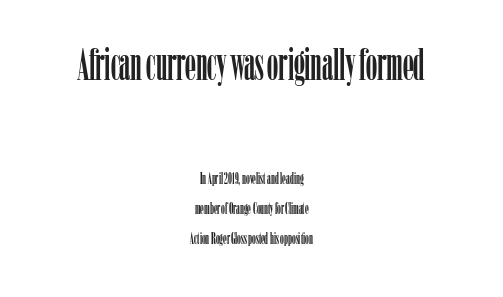
The image shows 44 px condensed serif type, upright; set centered, loose line spacing (2.03x), normal letter spacing, not underlined; the first (top) block is 2.93x larger; low stroke contrast and a medium x-height.
